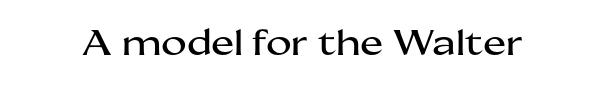
Vertical strokes here are truly vertical. Caption: standard tracking, unaltered. The baseline area is clear. Looks like regular typesetting: each glyph gets only the width it needs.
